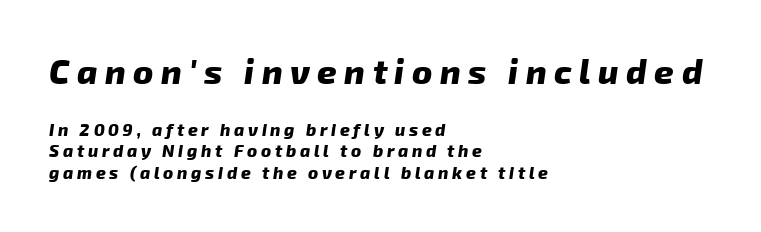
Q: Is the text bold? A: Yes.
Q: Is the typeface a serif or a sans-serif typeface? A: Sans-serif.
Q: Is the text underlined? A: No.
Q: How is the paragraph aligned? A: Left-aligned.
Q: Is the spacing between letters normal or unusually wide? A: Unusually wide.
Q: Which block of text is set in a larger size, the first (top) or the second (bottom)? A: The first (top) one.
Q: Width (condensed, normal, or wide)? A: Normal.
Q: Stroke contrast? A: Low.
Q: x-height? A: Medium.
Q: Monospaced? A: No.
